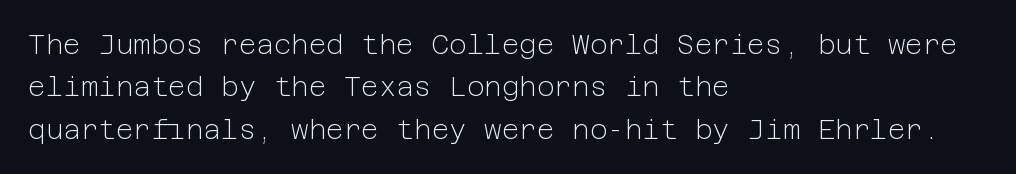
Characters follow at the spacing the type designer built in. Where is the straight margin? On the left. Weight: regular or lighter. Check the space under the baseline: it is left empty. Each new line begins a customary step beneath the previous one.
